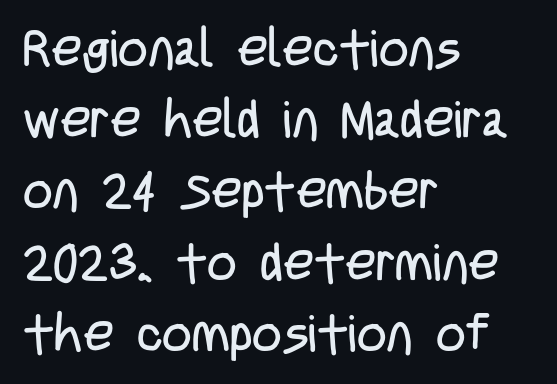
The letters stand upright; this is a roman face. Each letter's strokes conclude bluntly, with no projecting serifs. The rendering keeps characters at their native spacing. Here the designer chose a conventional face with non-uniform glyph widths. Stem width sits at or under what a default text font uses. Typeset ragged right — the left edge is the straight one.
